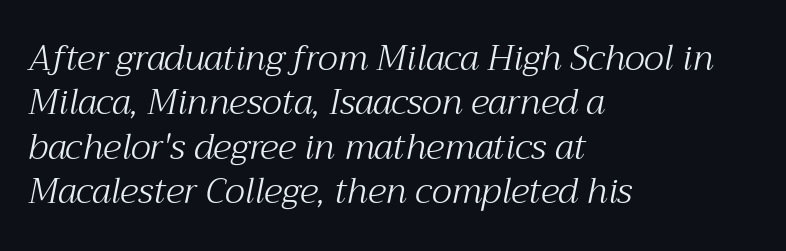
Q: Is the text bold? A: No.
Q: Is the text italic (slanted)? A: Yes, it leans right by about 12 degrees.
Q: Is the typeface a serif or a sans-serif typeface? A: Serif.
Q: Is the text underlined? A: No.
Q: How is the paragraph aligned? A: Left-aligned.
Q: Is the spacing between letters normal or unusually wide? A: Normal.
Q: Is the spacing between lines tight, normal or loose? A: Normal.
Q: Width (condensed, normal, or wide)? A: Normal.
Q: Stroke contrast? A: Medium.
Q: x-height? A: Medium.
Q: Monospaced? A: No.
